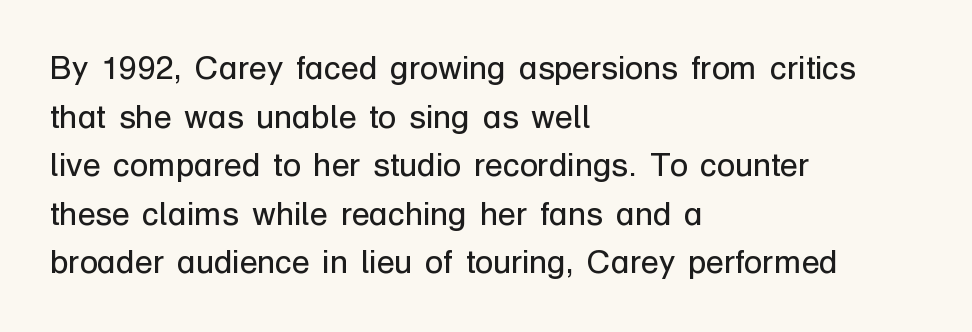
You can tell it's not italic because the verticals are truly vertical. On a weight scale, this lands at 450 or below. This rendering leaves character spacing at its baseline value. The letters advance in unequal steps, a hallmark of proportional type. Does the leading feel generous? No, just average.
